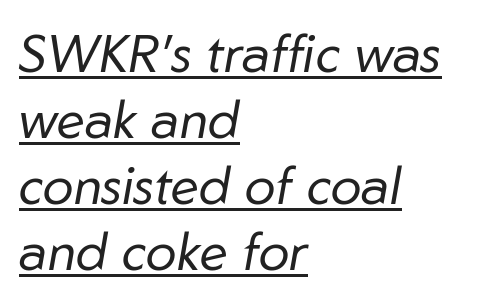
The passage shown is not bold in any degree. Looking at the ascenders, they clearly lean. The setting favours the left margin, as ordinary paragraphs usually do. Quick note: interline space is typical. Here the designer chose a conventional face with non-uniform glyph widths.
